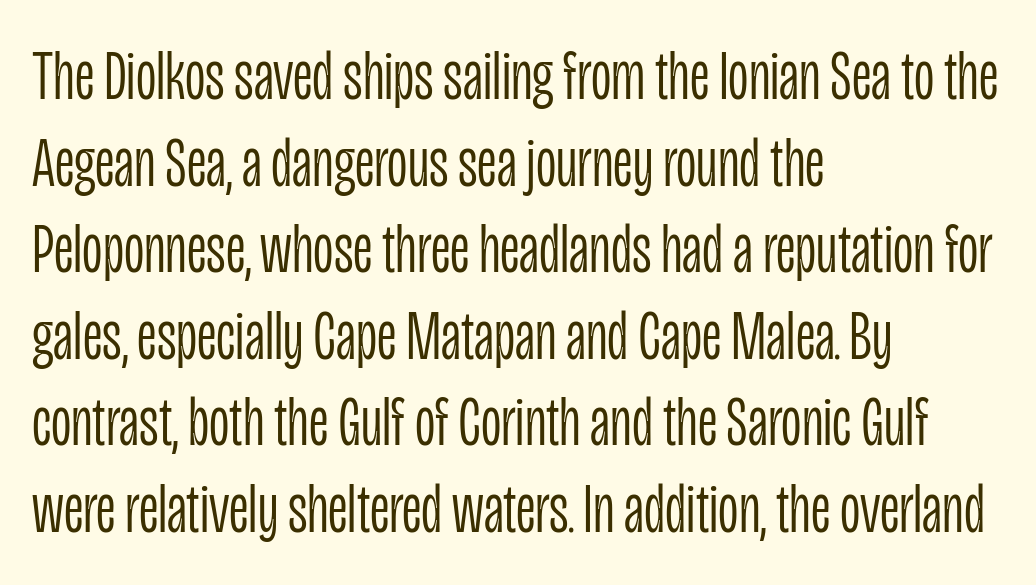
{"serif": "no", "italic": "no", "bold": "no", "weight": "light", "width": "condensed", "stroke_contrast": "low", "x_height": "large", "monospaced": "no", "underline": "no", "align": "left", "line_spacing_ratio": 1.22, "letter_spacing": "normal", "letter_spacing_em": 0.0, "glyph_px": 71}
